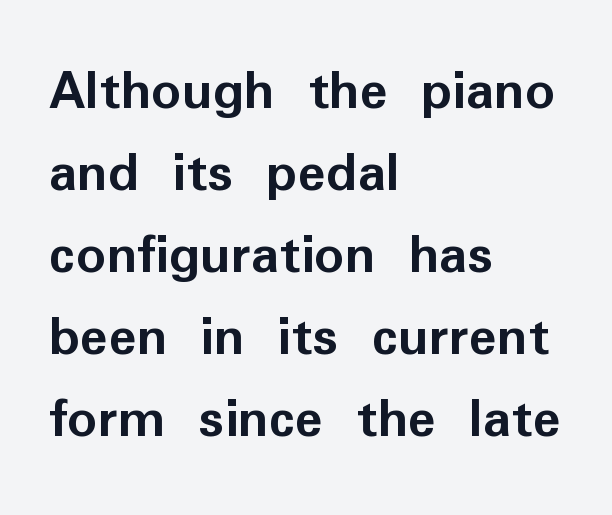
{"serif": "no", "italic": "no", "bold": "yes", "weight": "semibold", "width": "normal", "stroke_contrast": "low", "x_height": "medium", "monospaced": "no", "underline": "no", "align": "left", "line_spacing": "normal", "line_spacing_ratio": 1.39, "letter_spacing": "normal", "letter_spacing_em": 0.0, "glyph_px": 59}
